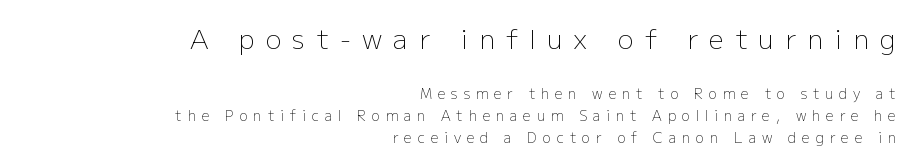
{"italic": "no", "bold": "no", "underline": "no", "align": "right", "line_spacing": "normal", "line_spacing_ratio": 1.59, "letter_spacing": "wide", "letter_spacing_em": 0.41, "larger_block": "first", "size_ratio": 1.93, "glyph_px": 27}
